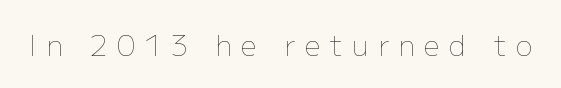
{"italic": "no", "bold": "no", "weight": "thin", "width": "normal", "stroke_contrast": "low", "x_height": "medium", "monospaced": "no", "underline": "no", "letter_spacing": "wide", "letter_spacing_em": 0.34, "glyph_px": 28}
